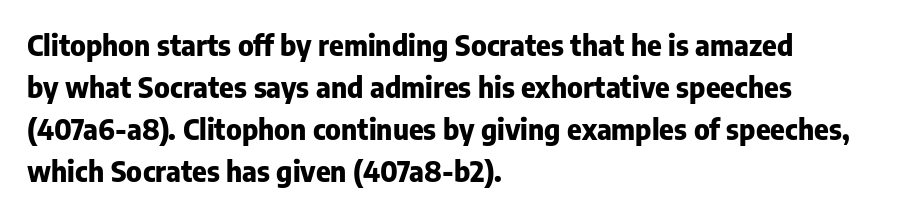
Q: Is the text bold? A: Yes.
Q: Is the text italic (slanted)? A: No, it is upright.
Q: Is the typeface a serif or a sans-serif typeface? A: Sans-serif.
Q: Is the text underlined? A: No.
Q: How is the paragraph aligned? A: Left-aligned.
Q: Is the spacing between letters normal or unusually wide? A: Normal.
Q: Is the spacing between lines tight, normal or loose? A: Normal.
Q: Width (condensed, normal, or wide)? A: Normal.
Q: Stroke contrast? A: Low.
Q: x-height? A: Medium.
Q: Monospaced? A: No.
